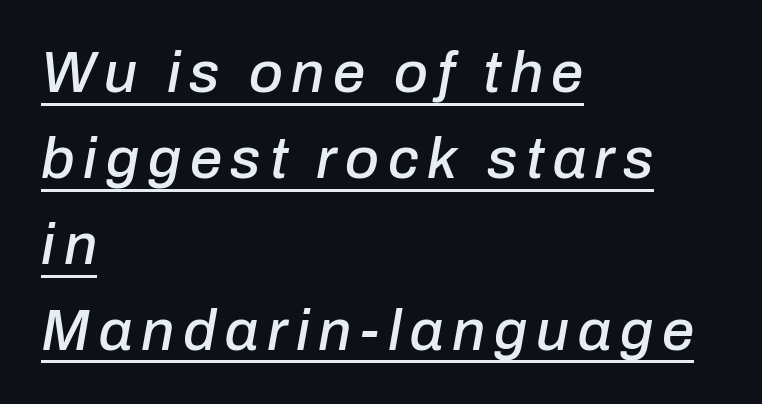
Is this a fixed-width face? No — the glyphs have proportional, varying widths. Compared with a centered layout, this one pins lines to the left instead. What's the leading like? Ordinary, nothing unusual. In terms of posture, this sample is oblique. Each line of the rendering has a horizontal stroke beneath the glyphs.
